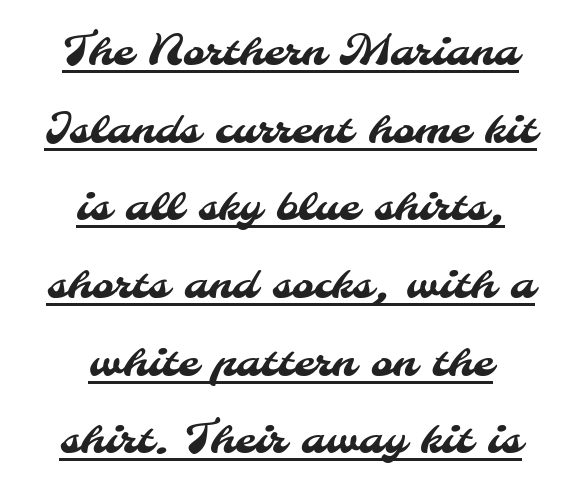
This is underlined copy, the kind a proofreader might mark for attention. Varying glyph widths throughout — classic text-font behaviour. This sample uses plain, unmodified letter spacing. You can tell from the bare stems that sans-serif type was used. The lines are quadded center.
